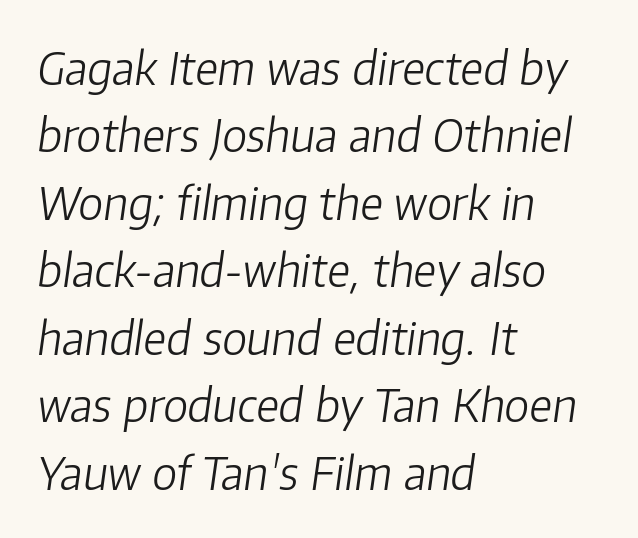
The image shows 45 px light type, italic (leaning right); set left-aligned, normal line spacing (1.5x), normal letter spacing, not underlined; low stroke contrast and a medium x-height.
